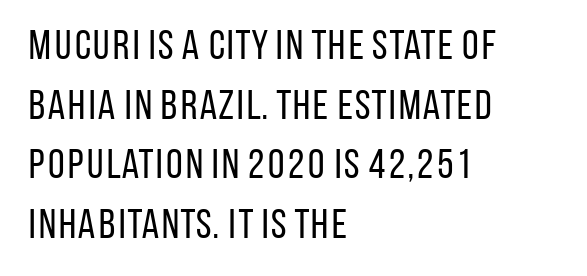
Each letter keeps its own natural width here, so spacing adapts to shape. Stroke terminals: plain, sans-serif. Heaviness? Minimal to ordinary, like unemphasized prose. Regular leading.
